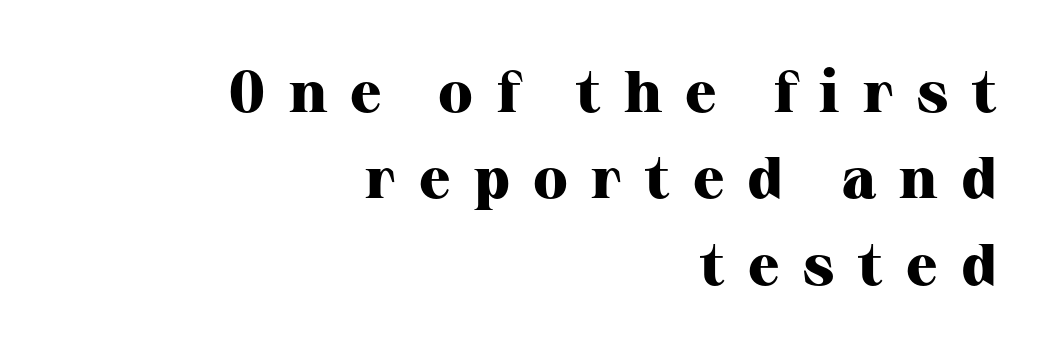
Q: Is the text bold? A: Yes.
Q: Is the text italic (slanted)? A: No, it is upright.
Q: Is the typeface a serif or a sans-serif typeface? A: Serif.
Q: Is the text underlined? A: No.
Q: How is the paragraph aligned? A: Right-aligned.
Q: Is the spacing between letters normal or unusually wide? A: Unusually wide.
Q: Is the spacing between lines tight, normal or loose? A: Normal.
Q: Width (condensed, normal, or wide)? A: Normal.
Q: Stroke contrast? A: High.
Q: x-height? A: Medium.
Q: Monospaced? A: No.
